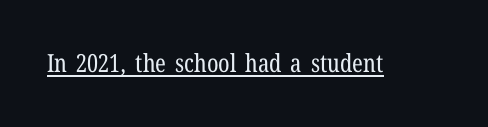
Q: Is the text bold? A: No.
Q: Is the text italic (slanted)? A: No, it is upright.
Q: Is the text underlined? A: Yes.
Q: Is the spacing between letters normal or unusually wide? A: Normal.
